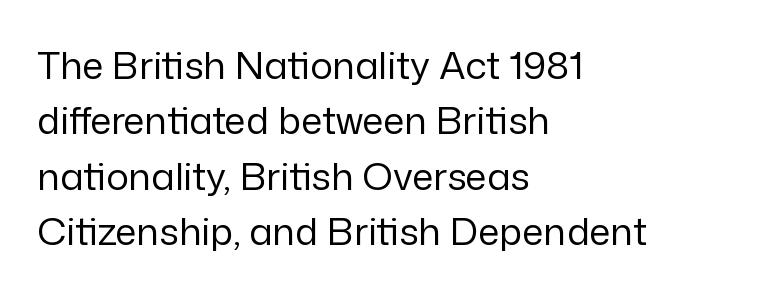
The image shows 38 px regular-weight sans-serif type, upright; set left-aligned, normal line spacing (1.46x), normal letter spacing, not underlined; low stroke contrast and a medium x-height.
